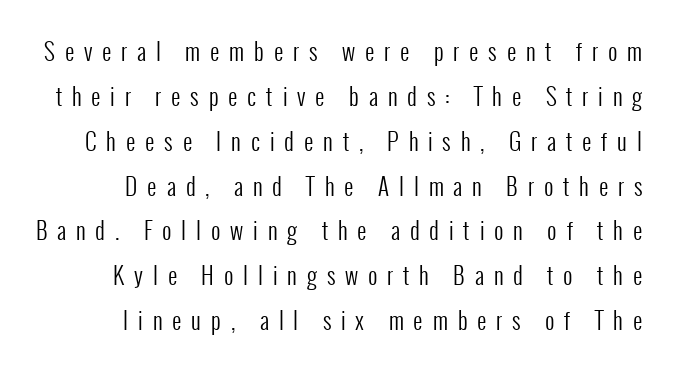
The image shows 23 px text type, upright; set loose line spacing (1.95x), unusually wide letter spacing (+0.43 em), not underlined.
